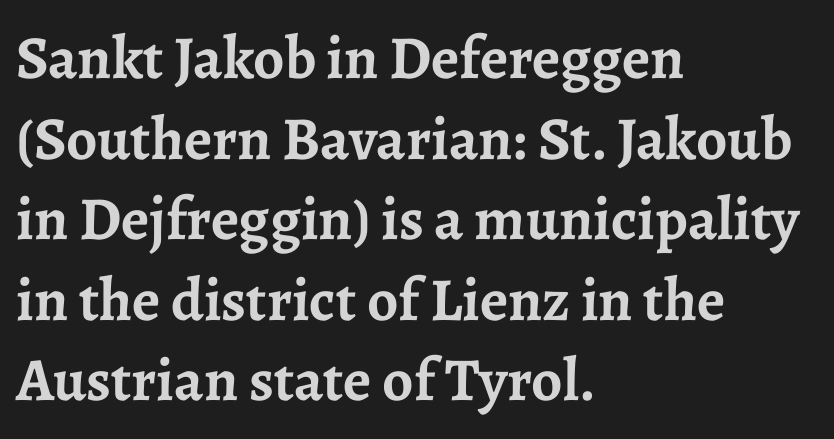
The image shows 61 px semibold serif type, upright; set left-aligned, normal line spacing (1.32x), normal letter spacing, not underlined; low stroke contrast and a medium x-height.
